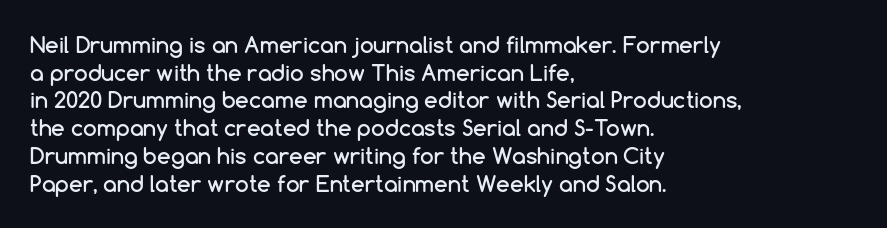
The image shows 22 px text type, upright; set left-aligned, normal line spacing (1.26x), normal letter spacing, not underlined.
